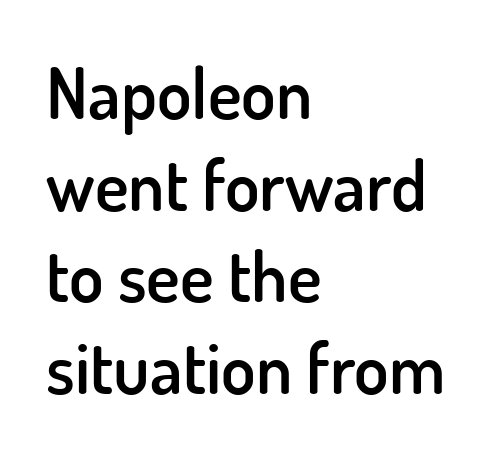
Nobody drew a line under any word here. These lines are composed in type without serifs. Casual observation: everything's shoved over to the left. Rows of type keep a routine distance in the vertical direction. The type sits square on the baseline with zero lean. The line texture is even and compact thanks to regular tracking.
